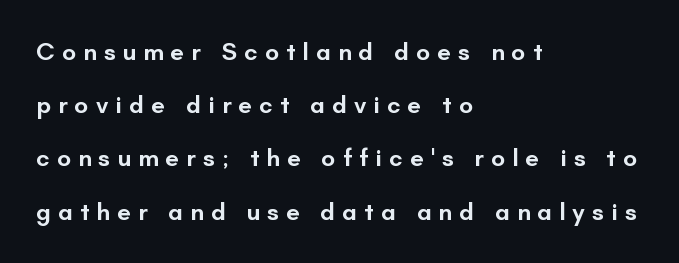
Q: Is the text bold? A: Semi-bold.
Q: Is the text italic (slanted)? A: No, it is upright.
Q: Is the text underlined? A: No.
Q: How is the paragraph aligned? A: Left-aligned.
Q: Is the spacing between letters normal or unusually wide? A: Unusually wide.
Q: Is the spacing between lines tight, normal or loose? A: Loose.
